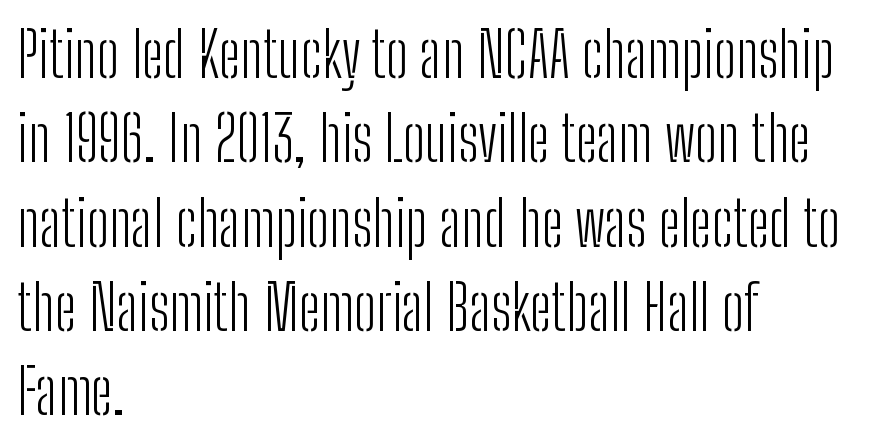
Q: Is the text bold? A: No.
Q: Is the text italic (slanted)? A: No, it is upright.
Q: Is the typeface a serif or a sans-serif typeface? A: Sans-serif.
Q: Is the text underlined? A: No.
Q: How is the paragraph aligned? A: Left-aligned.
Q: Is the spacing between letters normal or unusually wide? A: Normal.
Q: Is the spacing between lines tight, normal or loose? A: Normal.
Q: Width (condensed, normal, or wide)? A: Condensed.
Q: Stroke contrast? A: Low.
Q: x-height? A: Medium.
Q: Monospaced? A: No.
